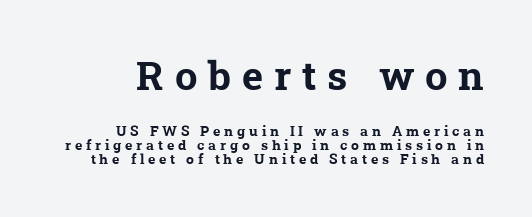
The passage shown is typed in a proportional face where columns would drift. Honestly, the rows look squashed on top of each other. The sample has been set heavy, in full bold. Letters rest on an invisible, unmarked baseline.
